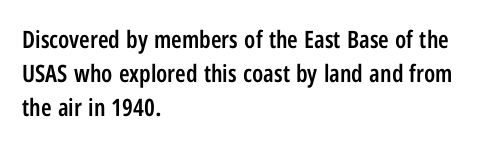
{"italic": "no", "bold": "semi", "underline": "no", "align": "left", "line_spacing": "normal", "line_spacing_ratio": 1.42, "letter_spacing": "normal", "letter_spacing_em": 0.0, "glyph_px": 24}
